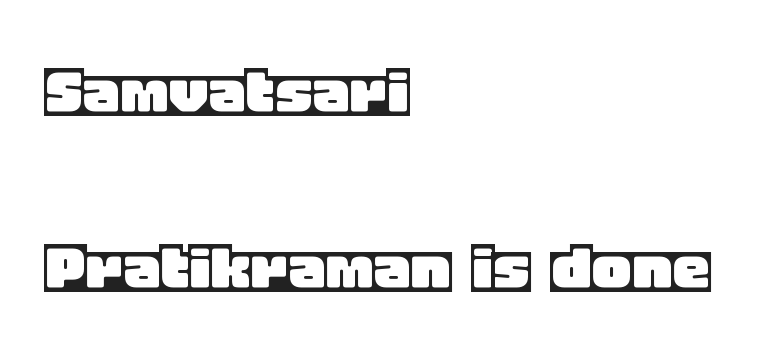
Q: Is the text italic (slanted)? A: No, it is upright.
Q: Is the text underlined? A: No.
Q: How is the paragraph aligned? A: Left-aligned.
Q: Is the spacing between letters normal or unusually wide? A: Normal.
Q: Is the spacing between lines tight, normal or loose? A: Loose.
Q: Width (condensed, normal, or wide)? A: Normal.
Q: x-height? A: Large.
Q: Monospaced? A: No.
